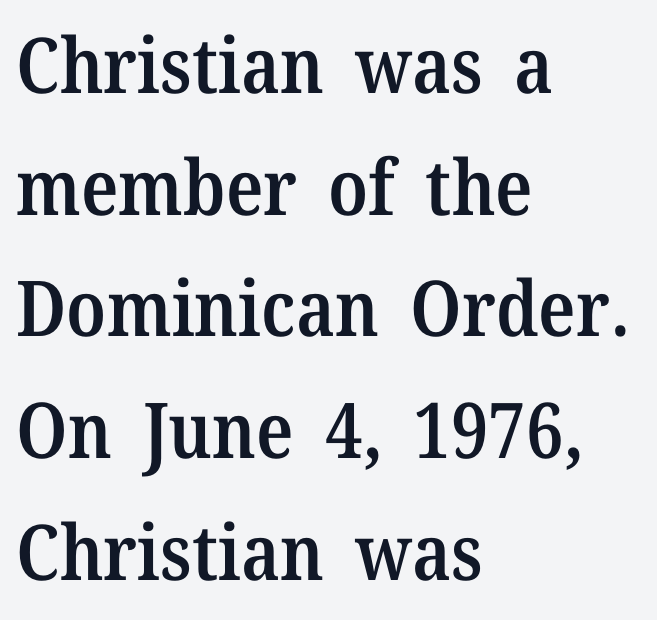
The image shows 77 px semibold serif type, upright; set left-aligned, normal line spacing (1.58x), normal letter spacing, not underlined; medium stroke contrast and a medium x-height.
